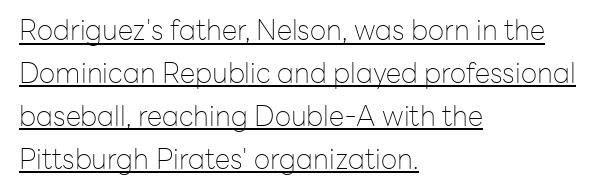
The image shows 28 px thin sans-serif type, upright; set left-aligned, normal line spacing (1.53x), normal letter spacing, underlined; low stroke contrast and a medium x-height.
